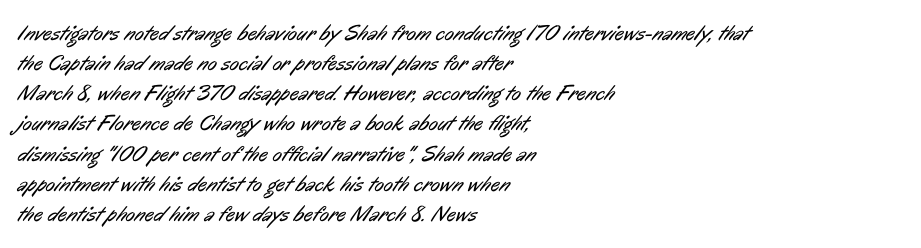
The characters are drawn with everyday or finer stroke widths. A typesetter would call this leading conventional body-copy spacing. Tracking value appears to be zero — textbook default spacing. The paragraph has a hard left edge and a soft right edge.
